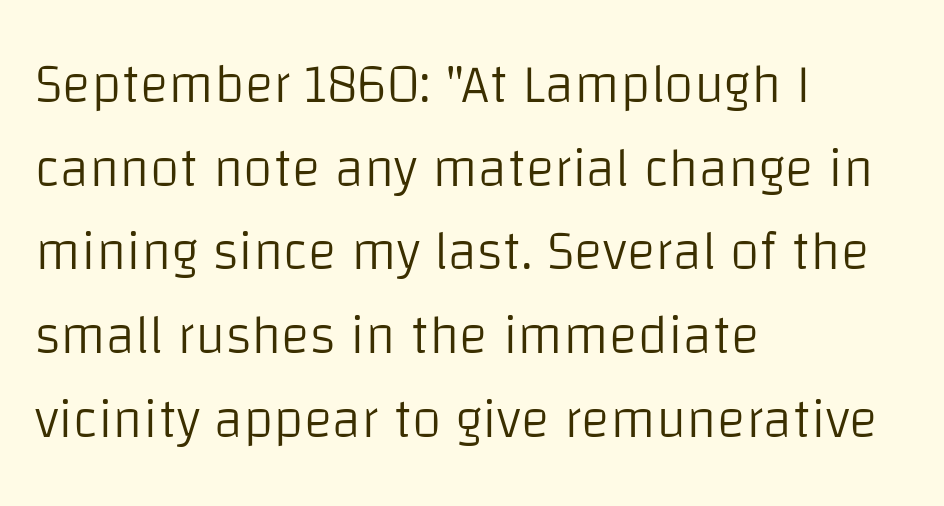
The rendering keeps characters at their native spacing. Varying glyph widths throughout — classic text-font behaviour. Serifs: no, the terminals of the letterforms are clean. No letter is thick-stroked: the sample isn't bold. Alignment: flush left. The space directly below the letters is spotless.
